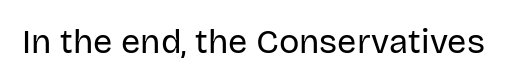
Nobody drew a line under any word here. The font sits on the lighter half of the weight spectrum, regular included. This sample uses a sans-serif face. A typesetter would mark this as roman, not italic. Letter spacing: default. Here the designer chose a conventional face with non-uniform glyph widths.
